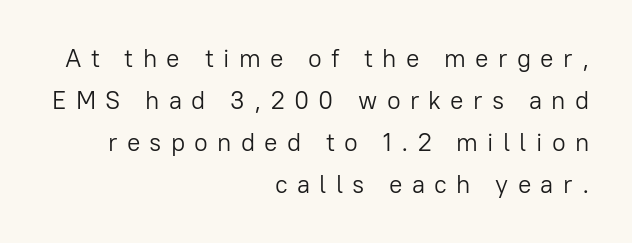
The image shows 25 px text type, upright; set right-aligned, normal line spacing (1.68x), unusually wide letter spacing (+0.37 em), not underlined.
